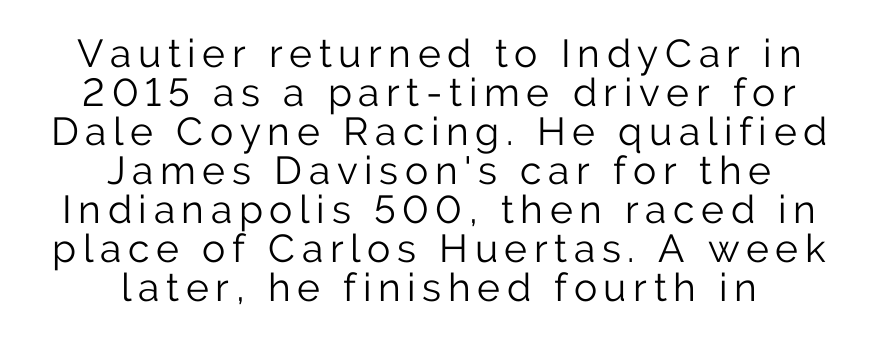
The image shows 39 px light sans-serif type, upright; set centered, tight line spacing (1.0x), not underlined; low stroke contrast and a medium x-height.
